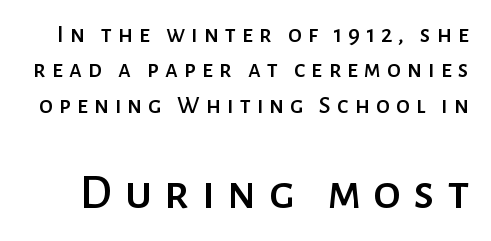
Tracking here is generous; glyphs stand well apart from one another. Words float on clear page, feet unadorned. Small over large — that's the arrangement of the two blocks here. The line-height multiplier appears to be the usual default. Looks like regular typesetting: each glyph gets only the width it needs.
